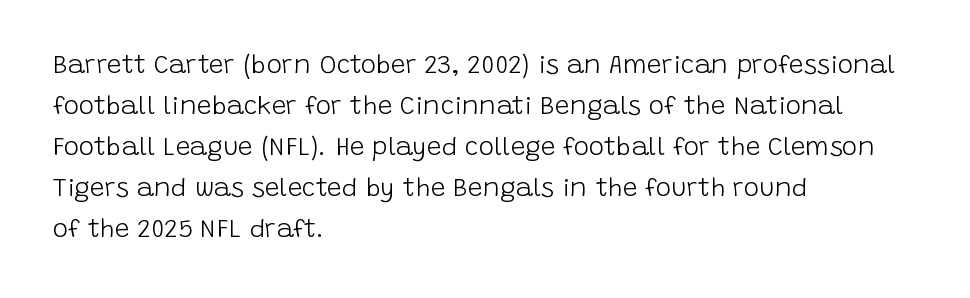
{"italic": "no", "bold": "no", "underline": "no", "align": "left", "line_spacing": "normal", "line_spacing_ratio": 1.58, "letter_spacing": "normal", "letter_spacing_em": 0.0, "glyph_px": 26}
